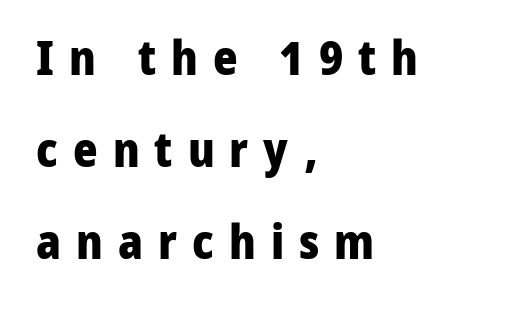
{"serif": "no", "italic": "no", "bold": "yes", "weight": "heavy", "width": "normal", "stroke_contrast": "low", "x_height": "medium", "monospaced": "no", "underline": "no", "align": "left", "line_spacing": "loose", "line_spacing_ratio": 1.96, "letter_spacing": "wide", "letter_spacing_em": 0.32, "glyph_px": 47}
